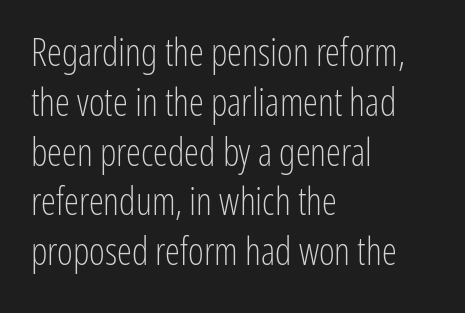
The image shows 38 px light, condensed sans-serif type, upright; set left-aligned, normal line spacing (1.31x), normal letter spacing, not underlined; low stroke contrast and a medium x-height.
